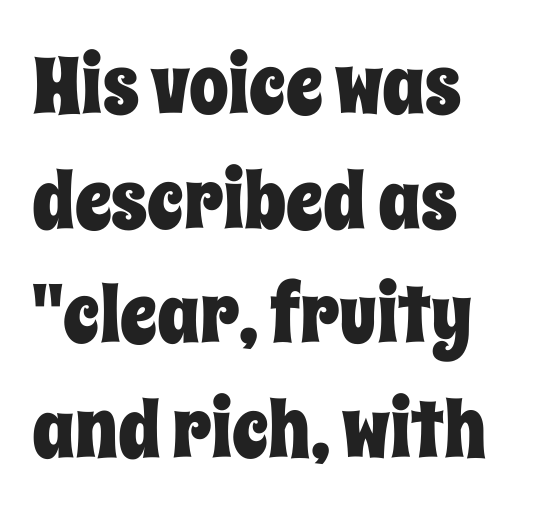
The image shows 79 px condensed type, upright; set left-aligned, normal line spacing (1.45x), normal letter spacing, not underlined; low stroke contrast and a large x-height.
